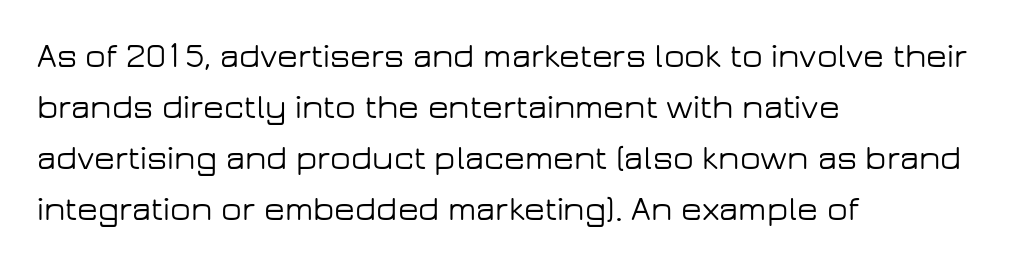
The image shows 34 px wide sans-serif type, upright; set left-aligned, normal line spacing (1.5x), normal letter spacing, not underlined; low stroke contrast and a medium x-height.
